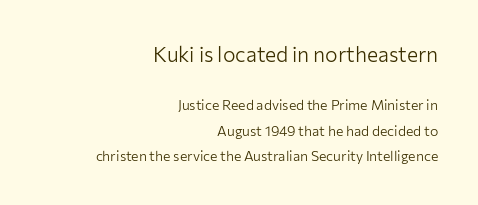
The glyphs are unaccompanied by any horizontal stroke below them. Teacher's note: observe the even right margin — that is flush-right alignment. These lines keep a tight, regular rhythm from letter to letter. Heft: none added — not bold. Do the letters lean? They stand straight. The first block has been scaled up relative to the second.
